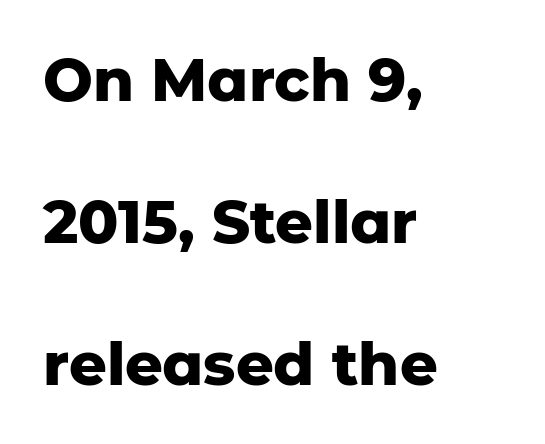
{"serif": "no", "italic": "no", "bold": "yes", "weight": "heavy", "width": "normal", "stroke_contrast": "low", "x_height": "medium", "monospaced": "no", "underline": "no", "align": "left", "line_spacing": "loose", "line_spacing_ratio": 2.41, "letter_spacing": "normal", "letter_spacing_em": 0.0, "glyph_px": 59}
